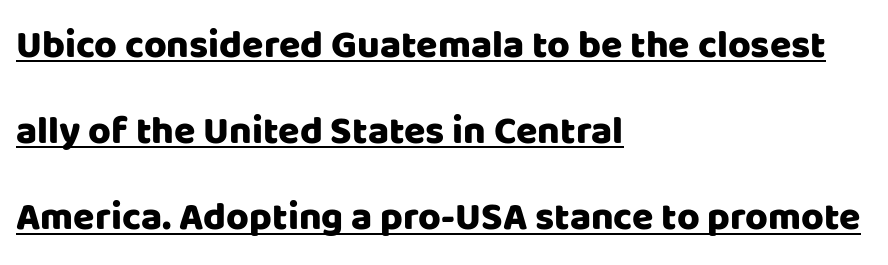
{"serif": "no", "italic": "no", "width": "normal", "stroke_contrast": "low", "x_height": "large", "monospaced": "no", "underline": "yes", "align": "left", "line_spacing": "loose", "line_spacing_ratio": 2.21, "letter_spacing": "normal", "letter_spacing_em": 0.0, "glyph_px": 39}
